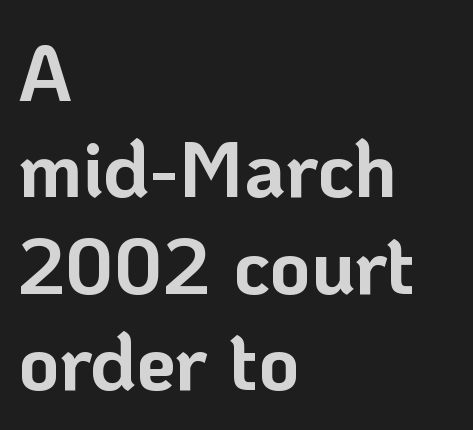
Q: Is the text bold? A: Yes.
Q: Is the text italic (slanted)? A: No, it is upright.
Q: Is the typeface a serif or a sans-serif typeface? A: Sans-serif.
Q: Is the text underlined? A: No.
Q: How is the paragraph aligned? A: Left-aligned.
Q: Is the spacing between letters normal or unusually wide? A: Normal.
Q: Width (condensed, normal, or wide)? A: Normal.
Q: Stroke contrast? A: Low.
Q: x-height? A: Medium.
Q: Monospaced? A: No.
